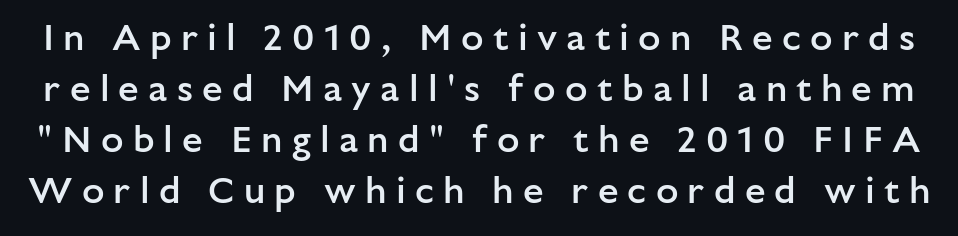
{"serif": "no", "italic": "no", "bold": "semi", "weight": "semibold", "width": "normal", "stroke_contrast": "low", "x_height": "medium", "monospaced": "no", "underline": "no", "line_spacing": "normal", "line_spacing_ratio": 1.38, "letter_spacing": "wide", "letter_spacing_em": 0.25, "glyph_px": 37}
